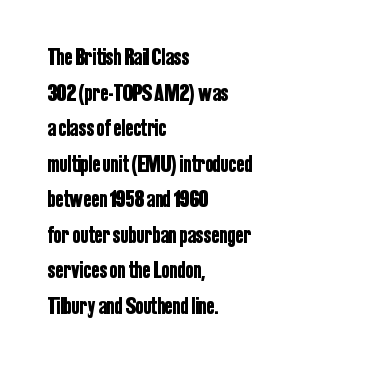
{"italic": "no", "underline": "no", "align": "left", "line_spacing": "normal", "line_spacing_ratio": 1.48, "letter_spacing": "normal", "letter_spacing_em": 0.0, "glyph_px": 24}
